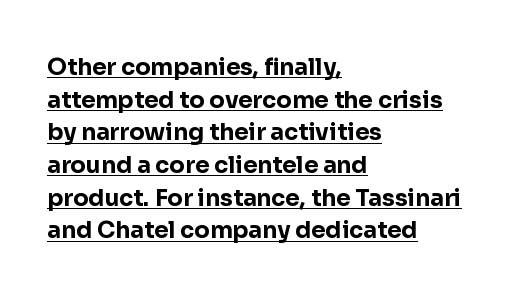
Q: Is the text bold? A: Yes.
Q: Is the text italic (slanted)? A: No, it is upright.
Q: Is the text underlined? A: Yes.
Q: How is the paragraph aligned? A: Left-aligned.
Q: Is the spacing between letters normal or unusually wide? A: Normal.
Q: Is the spacing between lines tight, normal or loose? A: Normal.
